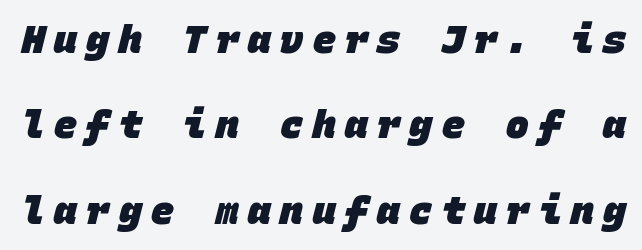
The image shows 38 px heavy sans-serif type, monospaced; set loose line spacing (2.25x), unusually wide letter spacing (+0.25 em), not underlined; low stroke contrast and a large x-height.
